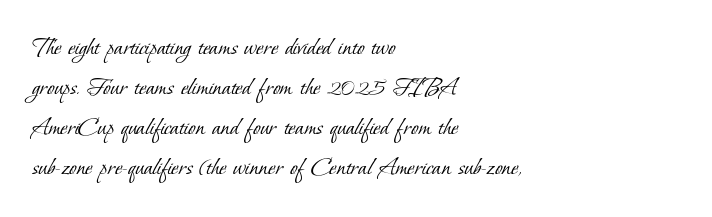
Q: Is the text bold? A: No.
Q: Is the text underlined? A: No.
Q: How is the paragraph aligned? A: Left-aligned.
Q: Is the spacing between letters normal or unusually wide? A: Normal.
Q: Is the spacing between lines tight, normal or loose? A: Normal.
